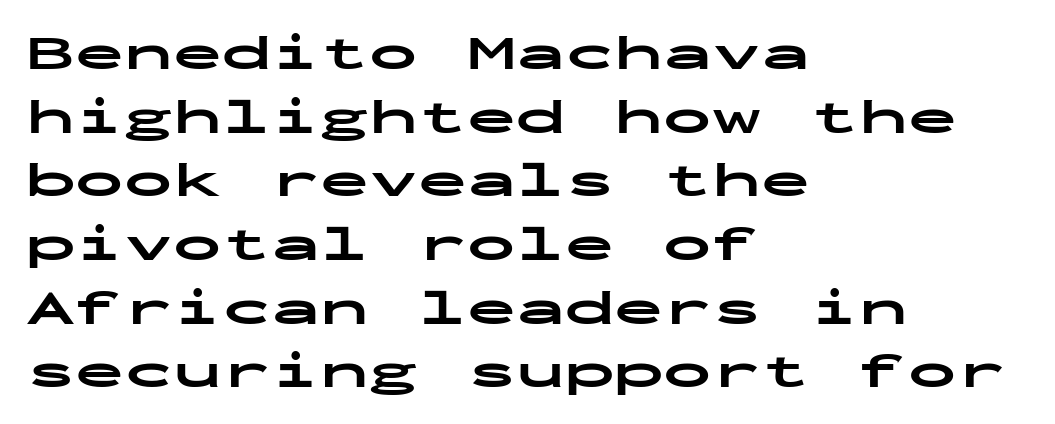
{"serif": "no", "italic": "no", "bold": "yes", "weight": "bold", "width": "wide", "stroke_contrast": "low", "x_height": "medium", "monospaced": "yes", "underline": "no", "align": "left", "line_spacing": "normal", "line_spacing_ratio": 1.3, "letter_spacing": "normal", "letter_spacing_em": 0.0, "glyph_px": 49}
